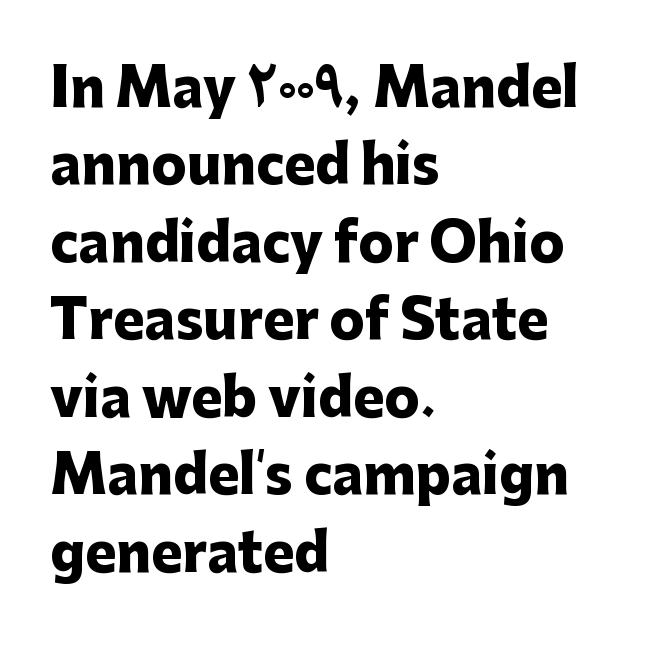
Tracking value appears to be zero — textbook default spacing. These lines sit exactly where default settings would place them. Type style note: lacks serifs. When letters stand straight like this, we call the style roman or upright. Its strokes are broad and dark, the hallmark of bold type.
